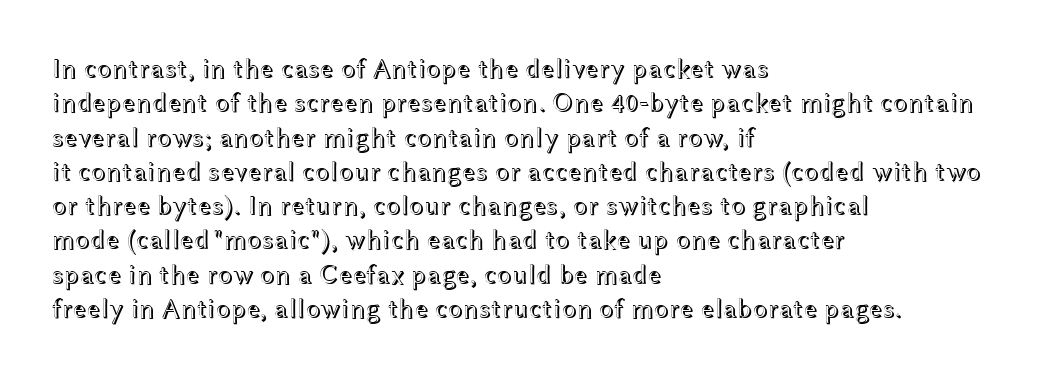
Q: Is the text italic (slanted)? A: No, it is upright.
Q: Is the text underlined? A: No.
Q: How is the paragraph aligned? A: Left-aligned.
Q: Is the spacing between letters normal or unusually wide? A: Normal.
Q: Is the spacing between lines tight, normal or loose? A: Normal.
